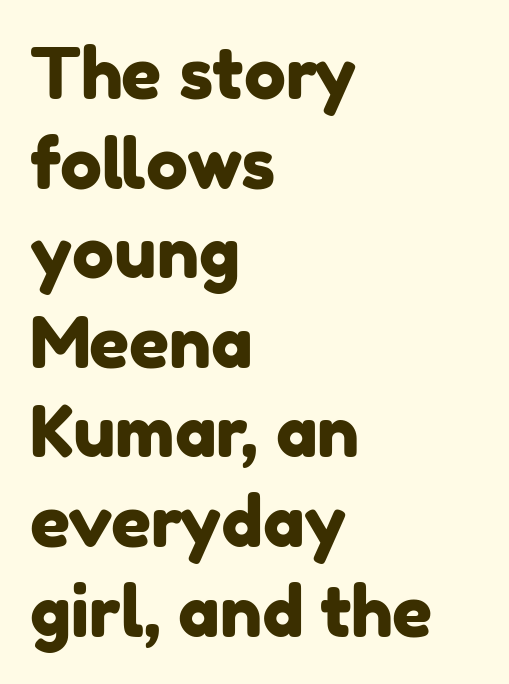
Q: Is the typeface a serif or a sans-serif typeface? A: Sans-serif.
Q: Is the text underlined? A: No.
Q: How is the paragraph aligned? A: Left-aligned.
Q: Is the spacing between letters normal or unusually wide? A: Normal.
Q: Is the spacing between lines tight, normal or loose? A: Normal.
Q: Width (condensed, normal, or wide)? A: Normal.
Q: Stroke contrast? A: Low.
Q: x-height? A: Medium.
Q: Monospaced? A: No.
